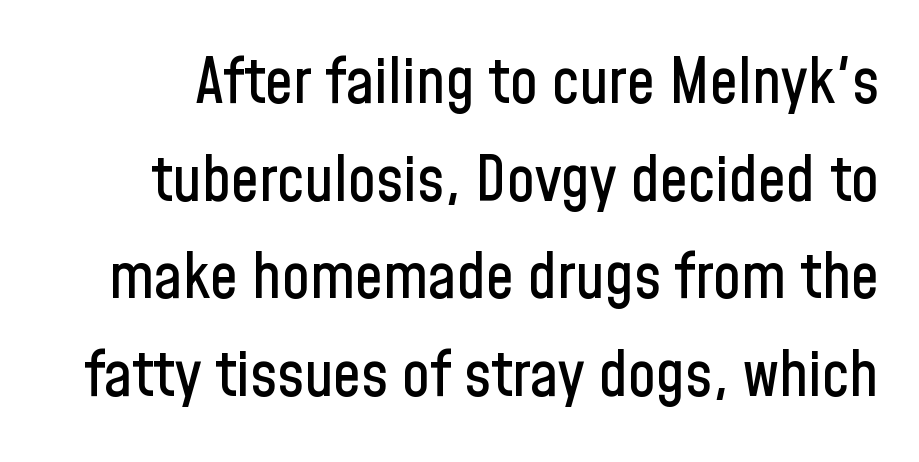
{"serif": "no", "italic": "no", "width": "condensed", "stroke_contrast": "low", "x_height": "medium", "monospaced": "no", "underline": "no", "line_spacing": "normal", "line_spacing_ratio": 1.55, "letter_spacing": "normal", "letter_spacing_em": 0.0, "glyph_px": 63}
